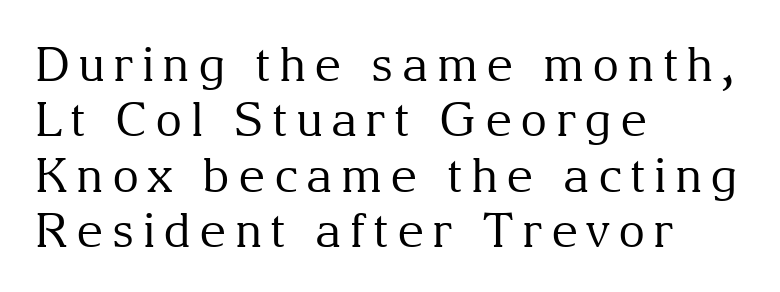
Q: Is the text bold? A: No.
Q: Is the text italic (slanted)? A: No, it is upright.
Q: Is the typeface a serif or a sans-serif typeface? A: Serif.
Q: Is the text underlined? A: No.
Q: How is the paragraph aligned? A: Left-aligned.
Q: Width (condensed, normal, or wide)? A: Normal.
Q: Stroke contrast? A: Medium.
Q: x-height? A: Medium.
Q: Monospaced? A: No.
